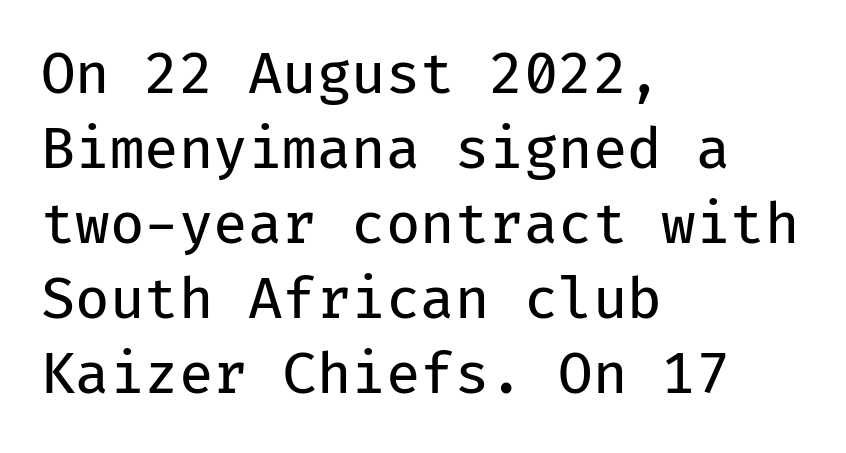
Decoration check: the copy has no underline. Tracking value appears to be zero — textbook default spacing. The lines in this sample share a left origin and differ only in where they stop. A quiet, ordinary-to-light weight characterises the typeface.
